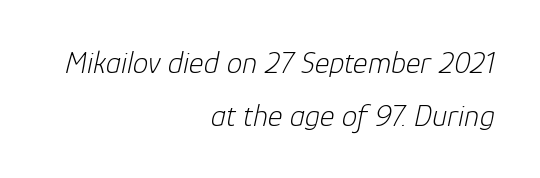
{"italic": "yes", "lean": "right", "slant_degrees": 12, "bold": "no", "weight": "light", "width": "normal", "stroke_contrast": "low", "x_height": "medium", "monospaced": "no", "underline": "no", "align": "right", "line_spacing": "normal", "line_spacing_ratio": 1.7, "letter_spacing": "normal", "letter_spacing_em": 0.0, "glyph_px": 31}
